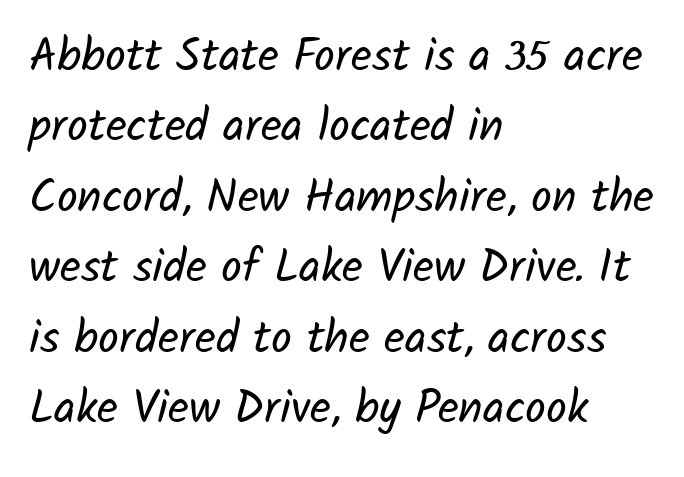
The image shows 46 px regular-weight sans-serif type; set left-aligned, normal line spacing (1.53x), normal letter spacing, not underlined; low stroke contrast and a medium x-height.
